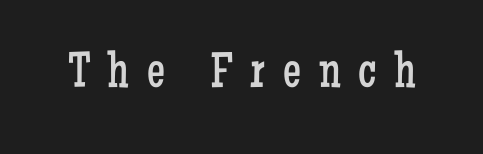
The weight tops out at a normal text grade. The foot of each line stays bare and open. Does the lettering tilt? It doesn't — this is upright. The letters carry serifs — small finishing strokes at the ends of their stems. Think of a printed novel: that variable character pitch is what you see here. Here the glyphs are tracked loosely, breaking word shapes into spaced letters.
